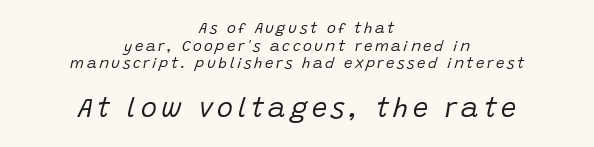
The image shows 27 px text type, italic (leaning right); set centered, line spacing 1.18x, not underlined; the second (bottom) block is 1.8x larger.
